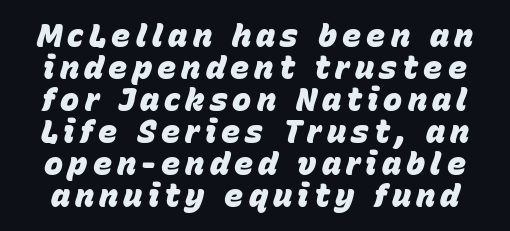
{"italic": "yes", "lean": "right", "slant_degrees": 15, "bold": "yes", "weight": "heavy", "width": "normal", "stroke_contrast": "low", "x_height": "large", "monospaced": "no", "underline": "no", "line_spacing": "tight", "line_spacing_ratio": 1.0, "glyph_px": 32}
